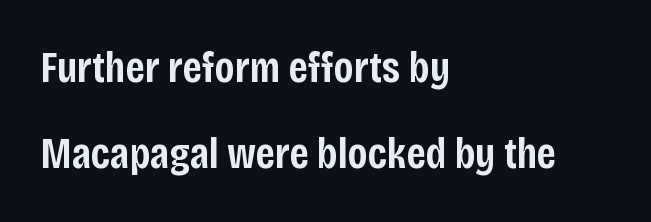
Q: Is the text bold? A: Semi-bold.
Q: Is the text italic (slanted)? A: No, it is upright.
Q: Is the typeface a serif or a sans-serif typeface? A: Sans-serif.
Q: Is the text underlined? A: No.
Q: How is the paragraph aligned? A: Left-aligned.
Q: Is the spacing between letters normal or unusually wide? A: Normal.
Q: Is the spacing between lines tight, normal or loose? A: Loose.
Q: Width (condensed, normal, or wide)? A: Condensed.
Q: Stroke contrast? A: Low.
Q: x-height? A: Large.
Q: Monospaced? A: No.
